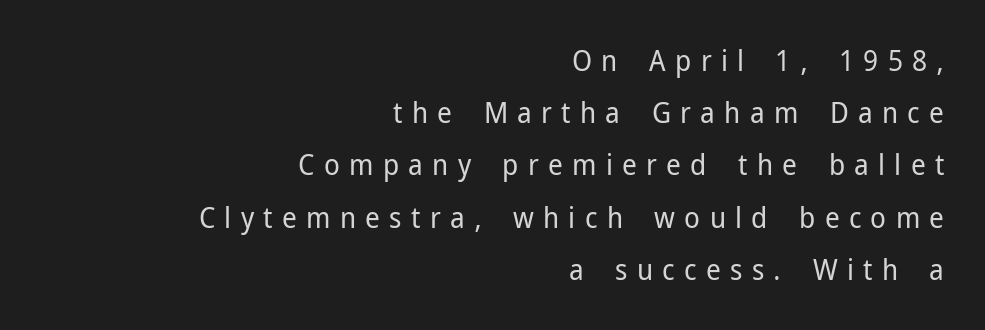
{"serif": "no", "italic": "no", "bold": "no", "weight": "regular", "width": "normal", "stroke_contrast": "low", "x_height": "medium", "monospaced": "no", "underline": "no", "align": "right", "line_spacing_ratio": 1.8, "letter_spacing": "wide", "letter_spacing_em": 0.32, "glyph_px": 29}
